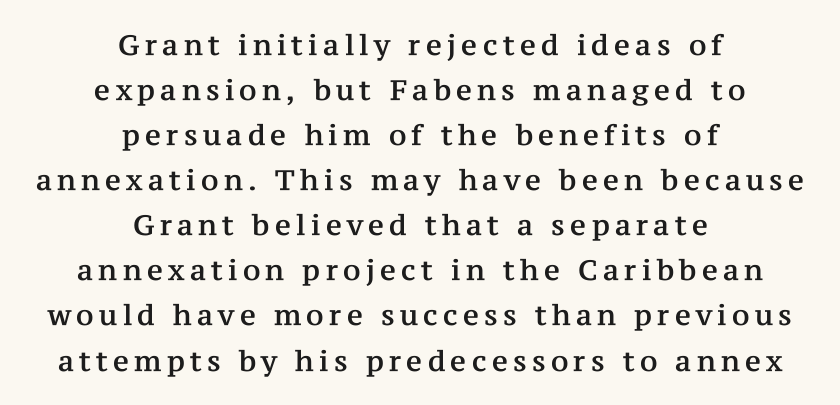
Q: Is the text italic (slanted)? A: No, it is upright.
Q: Is the typeface a serif or a sans-serif typeface? A: Serif.
Q: Is the text underlined? A: No.
Q: How is the paragraph aligned? A: Centered.
Q: Is the spacing between lines tight, normal or loose? A: Normal.
Q: Width (condensed, normal, or wide)? A: Normal.
Q: Stroke contrast? A: Medium.
Q: x-height? A: Medium.
Q: Monospaced? A: No.
